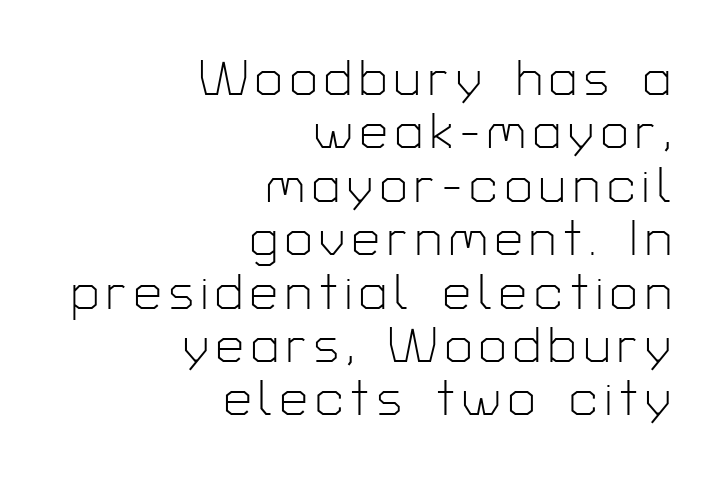
The image shows 49 px light sans-serif type, upright; set right-aligned, tight line spacing (1.09x), not underlined; low stroke contrast and a medium x-height.
